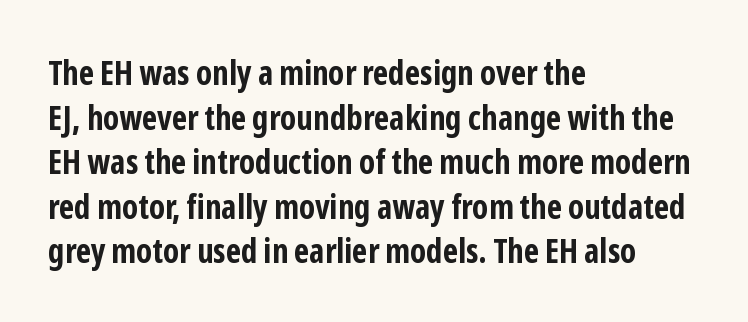
Q: Is the text bold? A: Yes.
Q: Is the text italic (slanted)? A: No, it is upright.
Q: Is the typeface a serif or a sans-serif typeface? A: Sans-serif.
Q: Is the text underlined? A: No.
Q: How is the paragraph aligned? A: Left-aligned.
Q: Is the spacing between letters normal or unusually wide? A: Normal.
Q: Is the spacing between lines tight, normal or loose? A: Normal.
Q: Width (condensed, normal, or wide)? A: Condensed.
Q: Stroke contrast? A: Low.
Q: x-height? A: Medium.
Q: Monospaced? A: No.
